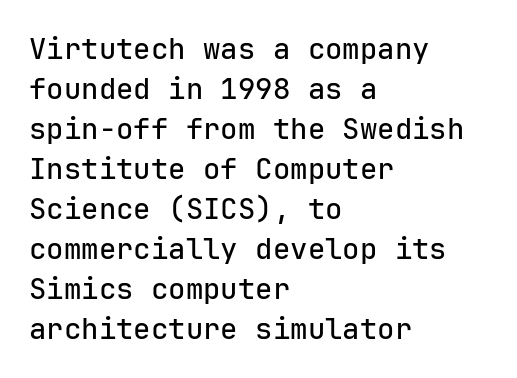
Q: Is the text italic (slanted)? A: No, it is upright.
Q: Is the typeface a serif or a sans-serif typeface? A: Sans-serif.
Q: Is the text underlined? A: No.
Q: How is the paragraph aligned? A: Left-aligned.
Q: Is the spacing between letters normal or unusually wide? A: Normal.
Q: Is the spacing between lines tight, normal or loose? A: Normal.
Q: Width (condensed, normal, or wide)? A: Normal.
Q: Stroke contrast? A: Low.
Q: x-height? A: Medium.
Q: Monospaced? A: Yes.
